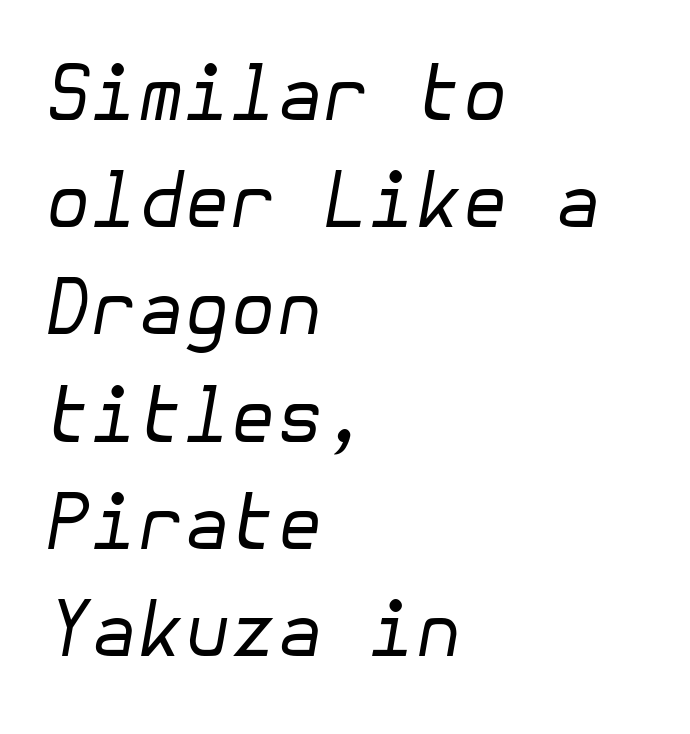
{"italic": "yes", "lean": "right", "slant_degrees": 10, "bold": "no", "weight": "regular", "width": "normal", "stroke_contrast": "low", "x_height": "medium", "underline": "no", "align": "left", "line_spacing": "normal", "line_spacing_ratio": 1.43, "letter_spacing": "normal", "letter_spacing_em": 0.0, "glyph_px": 75}
